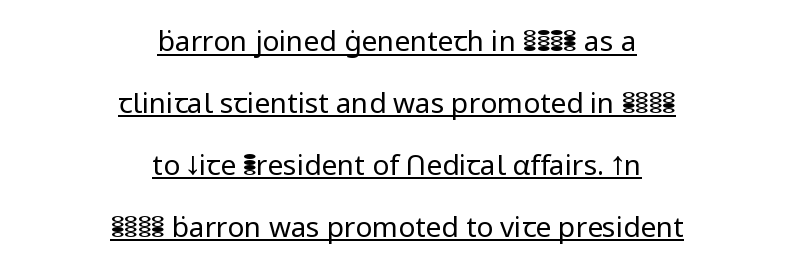
The image shows 28 px regular-weight sans-serif type, upright; set centered, loose line spacing (2.21x), normal letter spacing, underlined; low stroke contrast and a medium x-height.
